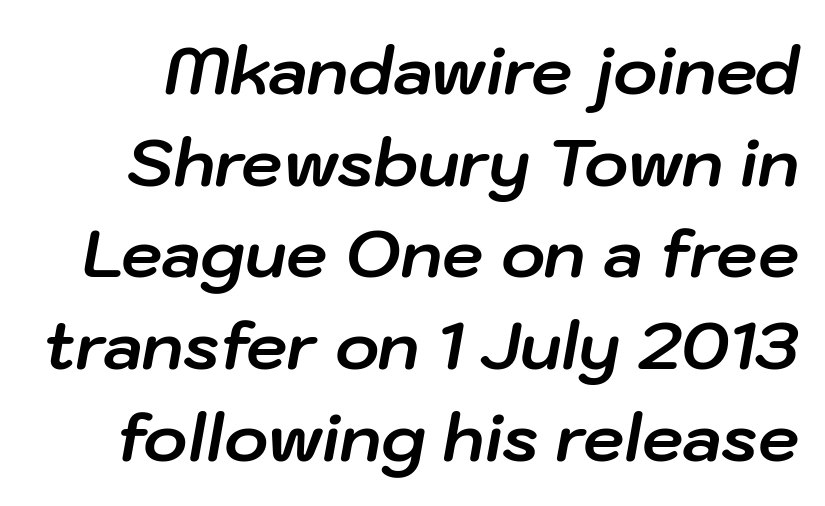
Q: Is the text bold? A: Yes.
Q: Is the text italic (slanted)? A: Yes, it leans right by about 10 degrees.
Q: Is the text underlined? A: No.
Q: Is the spacing between letters normal or unusually wide? A: Normal.
Q: Is the spacing between lines tight, normal or loose? A: Normal.
Q: Width (condensed, normal, or wide)? A: Normal.
Q: Stroke contrast? A: Low.
Q: x-height? A: Medium.
Q: Monospaced? A: No.
